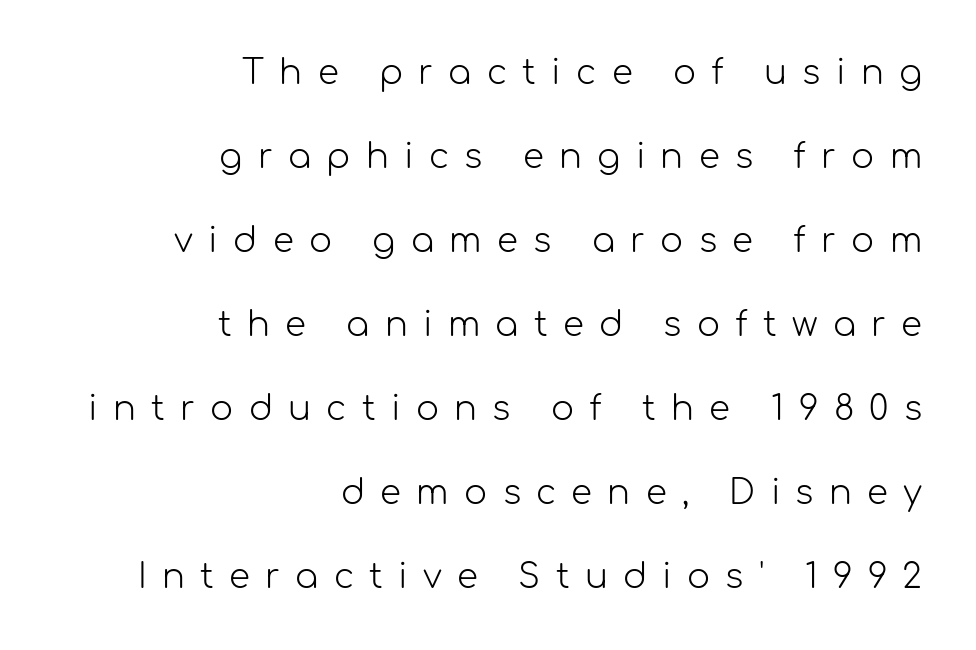
{"serif": "no", "italic": "no", "bold": "no", "weight": "light", "width": "normal", "stroke_contrast": "low", "x_height": "medium", "monospaced": "no", "underline": "no", "align": "right", "line_spacing": "loose", "line_spacing_ratio": 2.47, "letter_spacing": "wide", "letter_spacing_em": 0.45, "glyph_px": 34}
